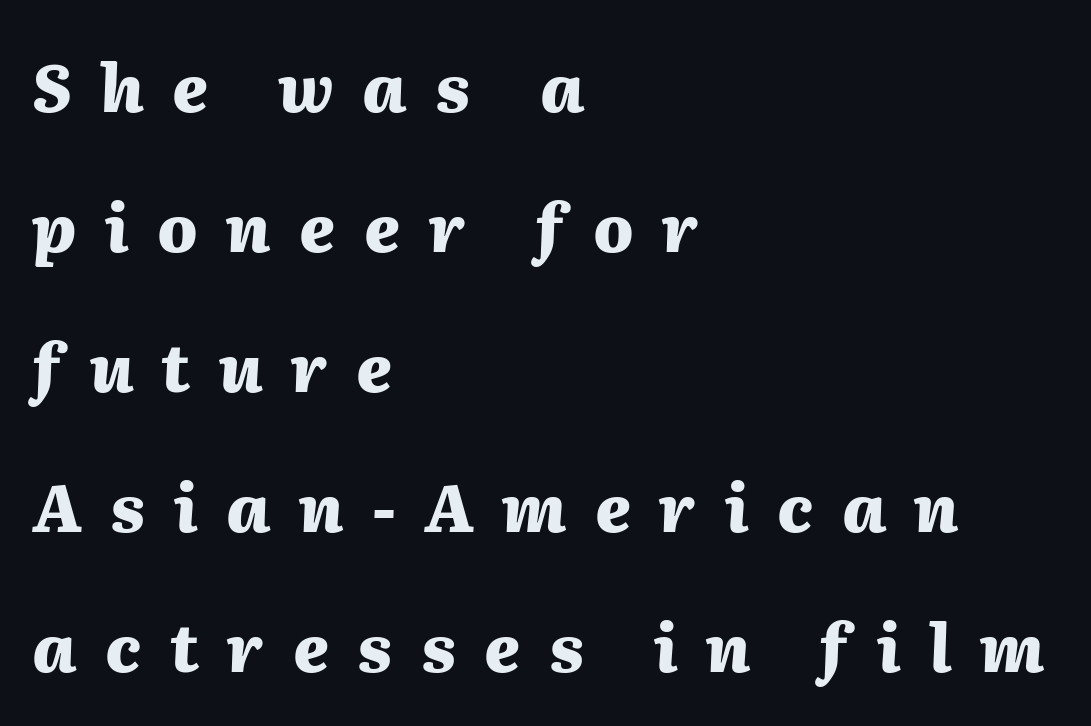
Q: Is the text bold? A: Yes.
Q: Is the text italic (slanted)? A: Yes, it leans right by about 2 degrees.
Q: Is the text underlined? A: No.
Q: How is the paragraph aligned? A: Left-aligned.
Q: Is the spacing between letters normal or unusually wide? A: Unusually wide.
Q: Is the spacing between lines tight, normal or loose? A: Loose.
Q: Width (condensed, normal, or wide)? A: Normal.
Q: Stroke contrast? A: Medium.
Q: x-height? A: Medium.
Q: Monospaced? A: No.
